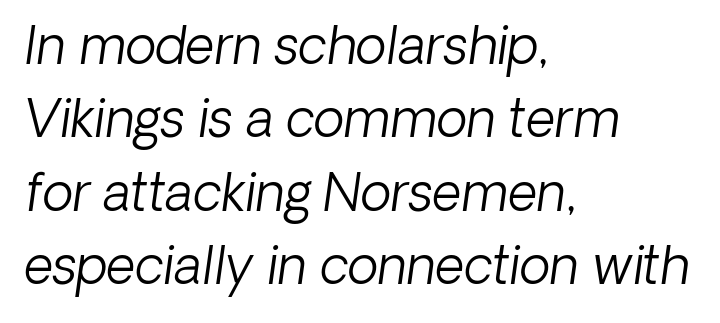
{"italic": "yes", "lean": "right", "slant_degrees": 8, "bold": "no", "weight": "light", "width": "normal", "stroke_contrast": "low", "x_height": "medium", "monospaced": "no", "underline": "no", "align": "left", "line_spacing": "normal", "line_spacing_ratio": 1.44, "letter_spacing": "normal", "letter_spacing_em": 0.0, "glyph_px": 51}
